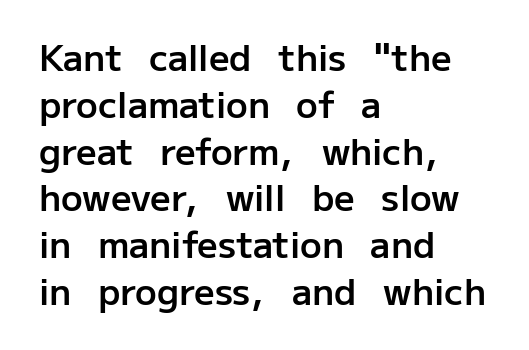
The image shows 36 px semibold sans-serif type, upright; set left-aligned, normal line spacing (1.3x), normal letter spacing, not underlined; low stroke contrast and a medium x-height.
